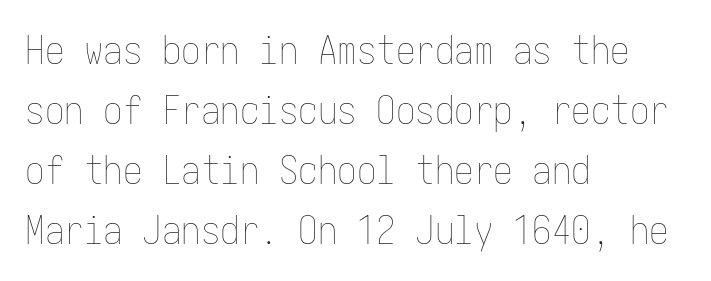
{"italic": "no", "bold": "no", "weight": "thin", "width": "condensed", "stroke_contrast": "low", "x_height": "medium", "underline": "no", "align": "left", "line_spacing": "normal", "line_spacing_ratio": 1.54, "letter_spacing": "normal", "letter_spacing_em": 0.0, "glyph_px": 39}
